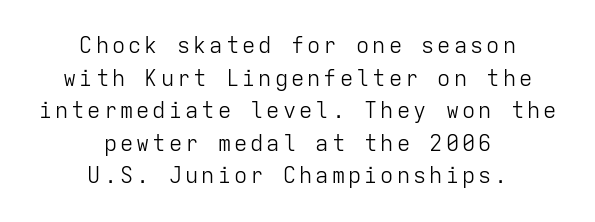
{"italic": "no", "bold": "no", "underline": "no", "align": "center", "line_spacing": "normal", "line_spacing_ratio": 1.48, "glyph_px": 22}
